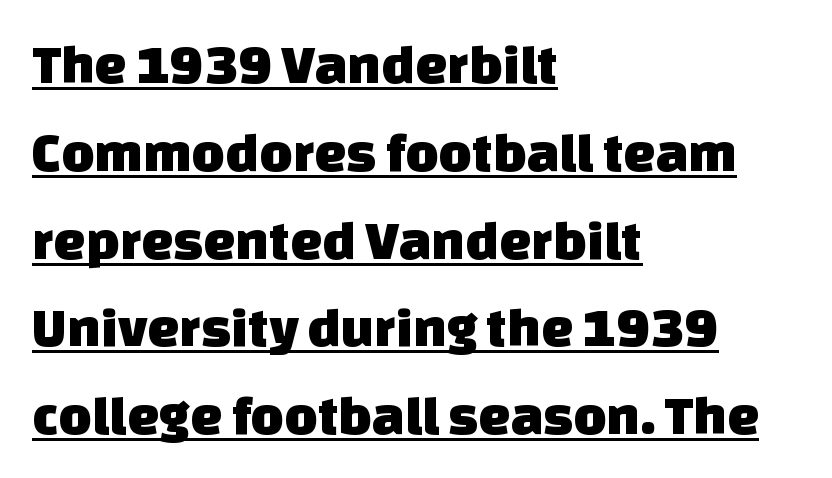
The image shows 57 px sans-serif type; set left-aligned, normal line spacing (1.54x), normal letter spacing, underlined; low stroke contrast and a large x-height.
